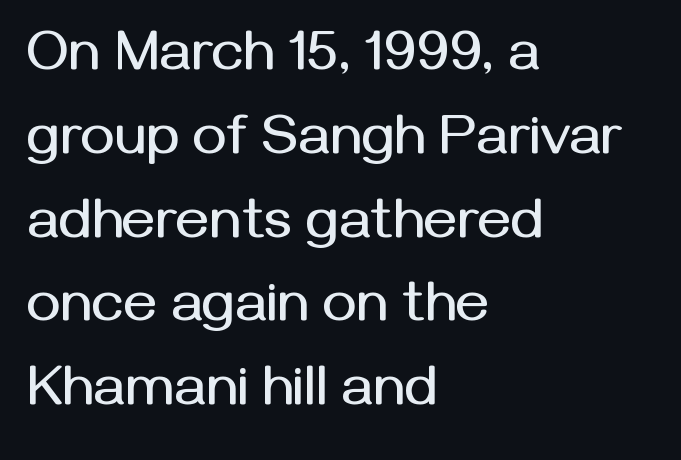
Q: Is the text italic (slanted)? A: No, it is upright.
Q: Is the typeface a serif or a sans-serif typeface? A: Sans-serif.
Q: Is the text underlined? A: No.
Q: How is the paragraph aligned? A: Left-aligned.
Q: Is the spacing between letters normal or unusually wide? A: Normal.
Q: Is the spacing between lines tight, normal or loose? A: Normal.
Q: Width (condensed, normal, or wide)? A: Normal.
Q: Stroke contrast? A: Medium.
Q: x-height? A: Medium.
Q: Monospaced? A: No.
